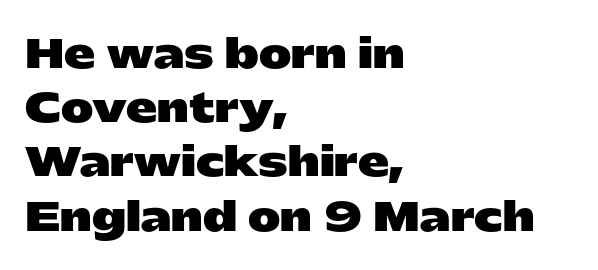
{"serif": "no", "italic": "no", "bold": "yes", "weight": "heavy", "width": "wide", "stroke_contrast": "low", "x_height": "medium", "monospaced": "no", "underline": "no", "align": "left", "line_spacing": "normal", "line_spacing_ratio": 1.39, "letter_spacing": "normal", "letter_spacing_em": 0.0, "glyph_px": 39}
